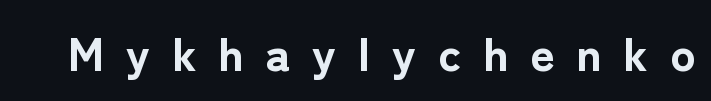
{"serif": "no", "italic": "no", "bold": "yes", "weight": "bold", "width": "normal", "stroke_contrast": "low", "x_height": "medium", "monospaced": "no", "underline": "no", "letter_spacing": "wide", "letter_spacing_em": 0.47, "glyph_px": 47}
